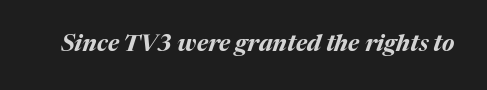
Posture: slanted. Type without underlining. Weight check: bold — yes, fully. Nothing unusual about the tracking: characters are spaced as the font intends.
